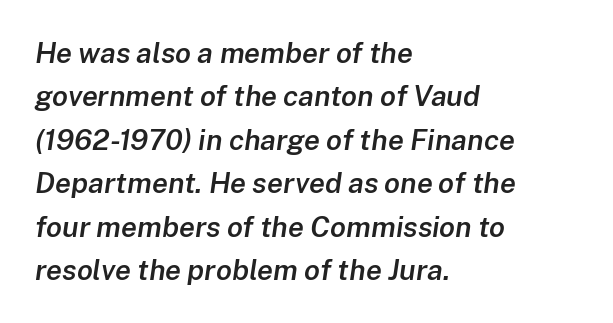
Q: Is the text bold? A: Semi-bold.
Q: Is the text italic (slanted)? A: Yes, it leans right by about 8 degrees.
Q: Is the text underlined? A: No.
Q: How is the paragraph aligned? A: Left-aligned.
Q: Is the spacing between letters normal or unusually wide? A: Normal.
Q: Is the spacing between lines tight, normal or loose? A: Normal.
Q: Width (condensed, normal, or wide)? A: Normal.
Q: Stroke contrast? A: Low.
Q: x-height? A: Medium.
Q: Monospaced? A: No.
